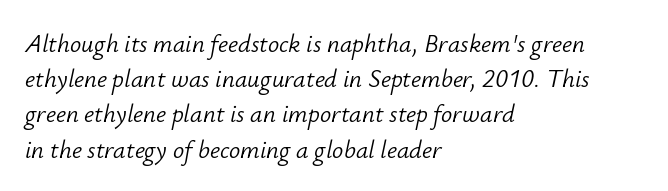
Quick note: italic. The foot of each line stays bare and open. Alignment: flush left. Heaviness? Minimal to ordinary, like unemphasized prose. Baseline-to-baseline distance is the conventional proportion of letter height. The line texture is even and compact thanks to regular tracking.
